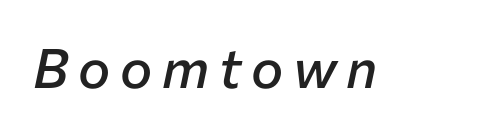
{"italic": "yes", "lean": "right", "slant_degrees": 12, "bold": "semi", "weight": "semibold", "width": "normal", "stroke_contrast": "low", "x_height": "medium", "monospaced": "no", "underline": "no", "glyph_px": 54}
